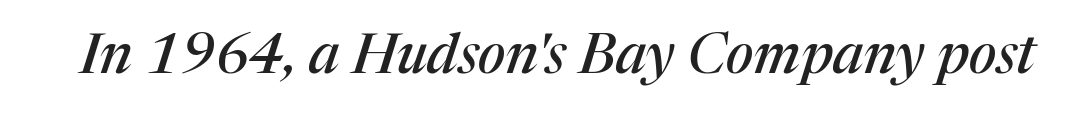
Q: Is the text italic (slanted)? A: Yes, it leans right by about 17 degrees.
Q: Is the typeface a serif or a sans-serif typeface? A: Serif.
Q: Is the text underlined? A: No.
Q: Is the spacing between letters normal or unusually wide? A: Normal.
Q: Width (condensed, normal, or wide)? A: Normal.
Q: Stroke contrast? A: Medium.
Q: x-height? A: Medium.
Q: Monospaced? A: No.
